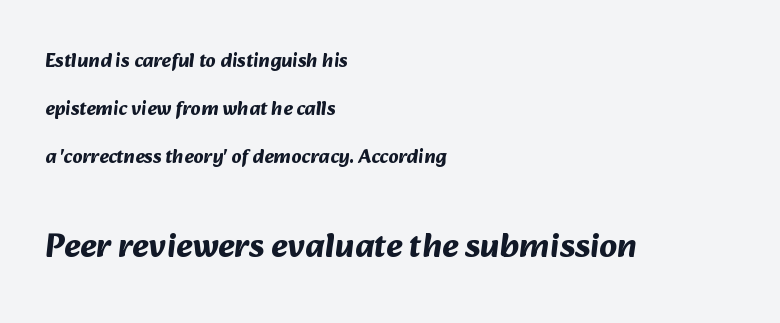
Q: Is the text bold? A: Yes.
Q: Is the typeface a serif or a sans-serif typeface? A: Sans-serif.
Q: Is the text underlined? A: No.
Q: How is the paragraph aligned? A: Left-aligned.
Q: Is the spacing between letters normal or unusually wide? A: Normal.
Q: Is the spacing between lines tight, normal or loose? A: Loose.
Q: Which block of text is set in a larger size, the first (top) or the second (bottom)? A: The second (bottom) one.
Q: Width (condensed, normal, or wide)? A: Normal.
Q: Stroke contrast? A: Medium.
Q: x-height? A: Medium.
Q: Monospaced? A: No.
